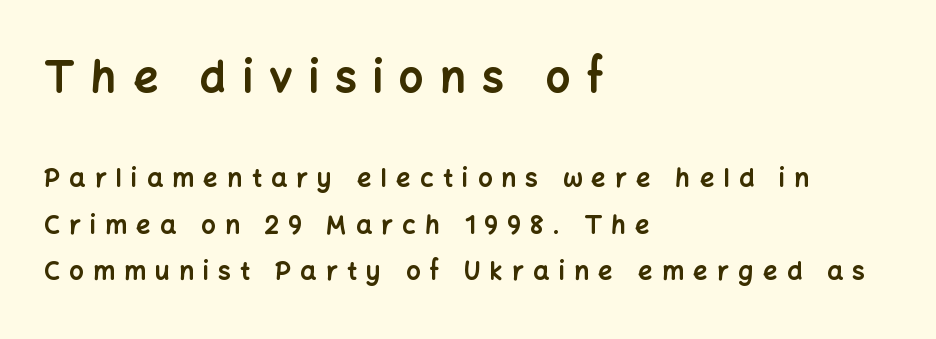
The image shows 43 px bold sans-serif type, upright; set left-aligned, line spacing 1.87x, unusually wide letter spacing (+0.38 em), not underlined; the first (top) block is 1.72x larger; low stroke contrast and a medium x-height.
